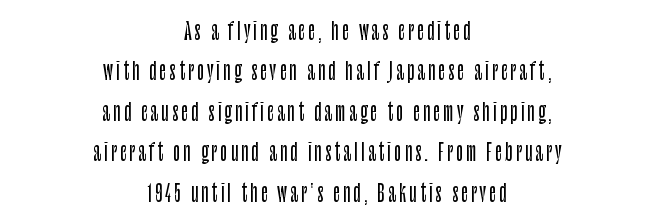
Unmarked baselines from the first word to the last. Each line is balanced around a shared central axis. Style check: upright.
